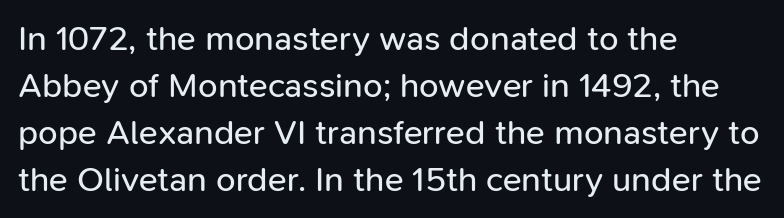
Q: Is the text bold? A: No.
Q: Is the text italic (slanted)? A: No, it is upright.
Q: Is the typeface a serif or a sans-serif typeface? A: Sans-serif.
Q: Is the text underlined? A: No.
Q: How is the paragraph aligned? A: Left-aligned.
Q: Is the spacing between letters normal or unusually wide? A: Normal.
Q: Is the spacing between lines tight, normal or loose? A: Normal.
Q: Width (condensed, normal, or wide)? A: Normal.
Q: Stroke contrast? A: Low.
Q: x-height? A: Medium.
Q: Monospaced? A: No.
